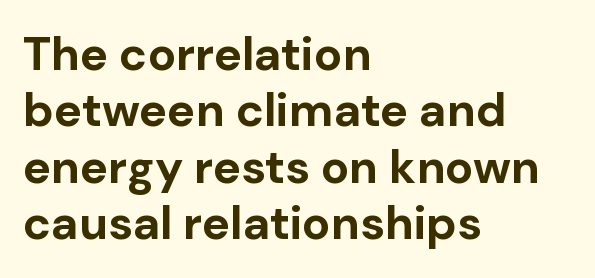
Q: Is the text bold? A: Yes.
Q: Is the text italic (slanted)? A: No, it is upright.
Q: Is the typeface a serif or a sans-serif typeface? A: Sans-serif.
Q: Is the text underlined? A: No.
Q: How is the paragraph aligned? A: Left-aligned.
Q: Is the spacing between letters normal or unusually wide? A: Normal.
Q: Width (condensed, normal, or wide)? A: Normal.
Q: Stroke contrast? A: Low.
Q: x-height? A: Medium.
Q: Monospaced? A: No.
